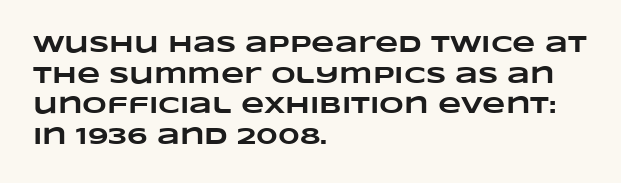
Line starts are locked; line ends wander. Underlining? Definitely not there. Is there much room between lines? A standard amount, neither cramped nor airy. You'd pick this weight for a headline — it's a proper bold.
